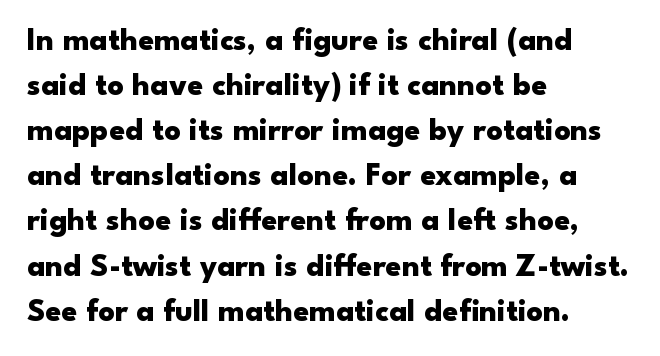
Compared with a centered layout, this one pins lines to the left instead. A typesetter would call this leading conventional body-copy spacing. Varying glyph widths throughout — classic text-font behaviour. The font's upright variant was chosen for this text.
